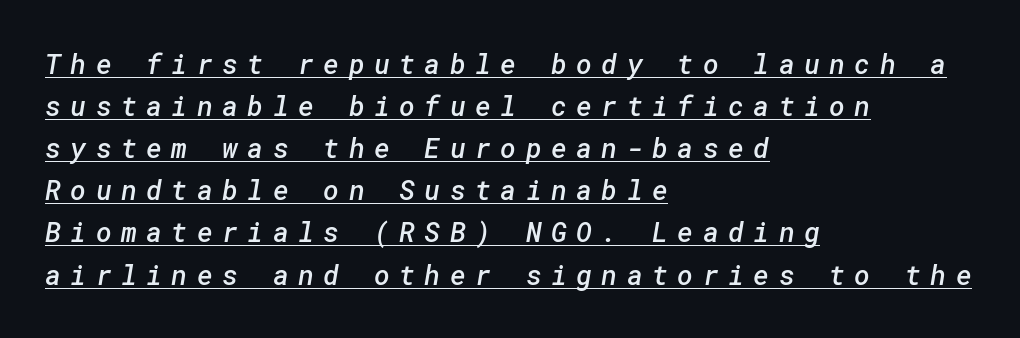
Emphasis by weight is partial: semibold. What decoration does the sample have? An underline. The typesetter chose a ragged-right arrangement here. The leading is moderate, giving the passage an even texture.
